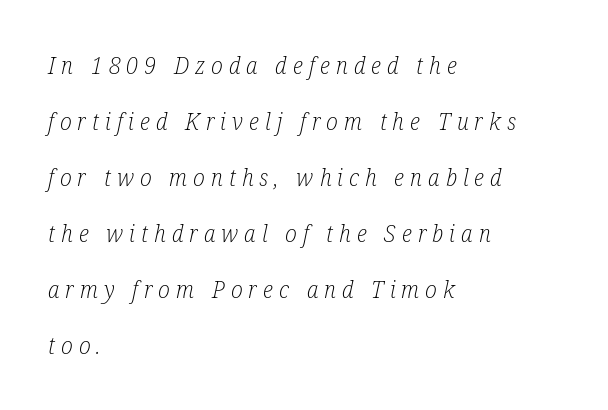
Q: Is the text bold? A: No.
Q: Is the text italic (slanted)? A: Yes, it leans right by about 12 degrees.
Q: Is the text underlined? A: No.
Q: How is the paragraph aligned? A: Left-aligned.
Q: Is the spacing between letters normal or unusually wide? A: Unusually wide.
Q: Is the spacing between lines tight, normal or loose? A: Loose.
